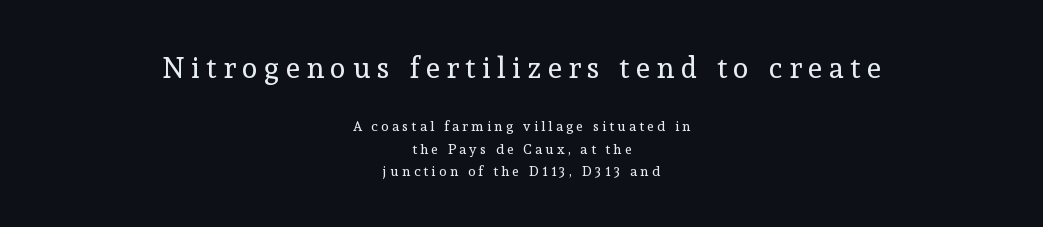
{"serif": "yes", "italic": "no", "bold": "no", "weight": "regular", "width": "normal", "x_height": "medium", "monospaced": "no", "underline": "no", "align": "center", "line_spacing": "normal", "line_spacing_ratio": 1.59, "letter_spacing": "wide", "letter_spacing_em": 0.23, "larger_block": "first", "size_ratio": 2.07, "glyph_px": 29}
